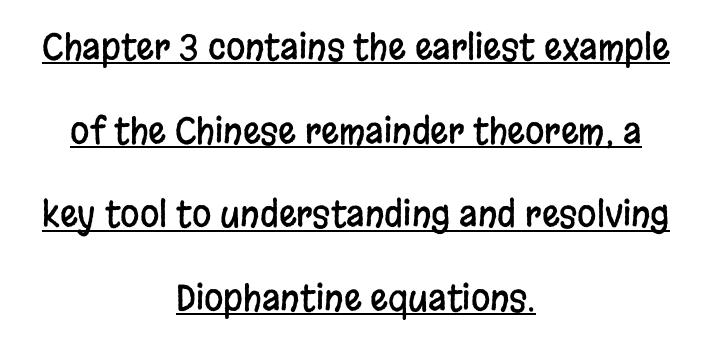
Descenders here cross a horizontal rule under the line. Examine the stroke ends and you'll find no serifs. In terms of letterspacing, this is plain default setting. This is the regular roman posture of the typeface. How would I describe the line gaps? Wide and relaxed.
